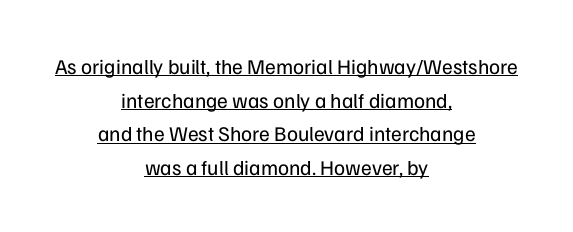
The paragraph has two soft edges and a firm central axis. Vertical strokes here are truly vertical. Bold? No — there's no thickening of the strokes. How would I describe the line gaps? Plain and ordinary. The line texture is even and compact thanks to regular tracking. The specimen includes a rule beneath the text block's lines.
